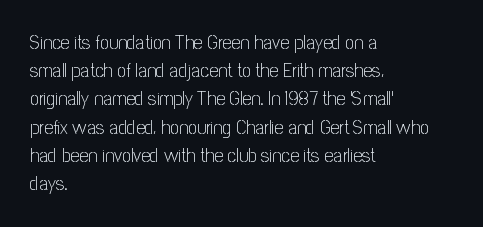
Q: Is the text bold? A: No.
Q: Is the text italic (slanted)? A: No, it is upright.
Q: Is the text underlined? A: No.
Q: How is the paragraph aligned? A: Left-aligned.
Q: Is the spacing between letters normal or unusually wide? A: Normal.
Q: Is the spacing between lines tight, normal or loose? A: Normal.
